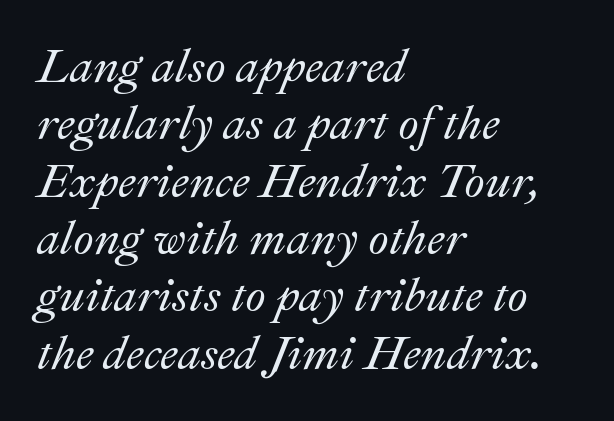
{"italic": "yes", "lean": "right", "slant_degrees": 22, "width": "normal", "stroke_contrast": "medium", "x_height": "small", "monospaced": "no", "underline": "no", "align": "left", "line_spacing_ratio": 1.22, "letter_spacing": "normal", "letter_spacing_em": 0.0, "glyph_px": 47}
